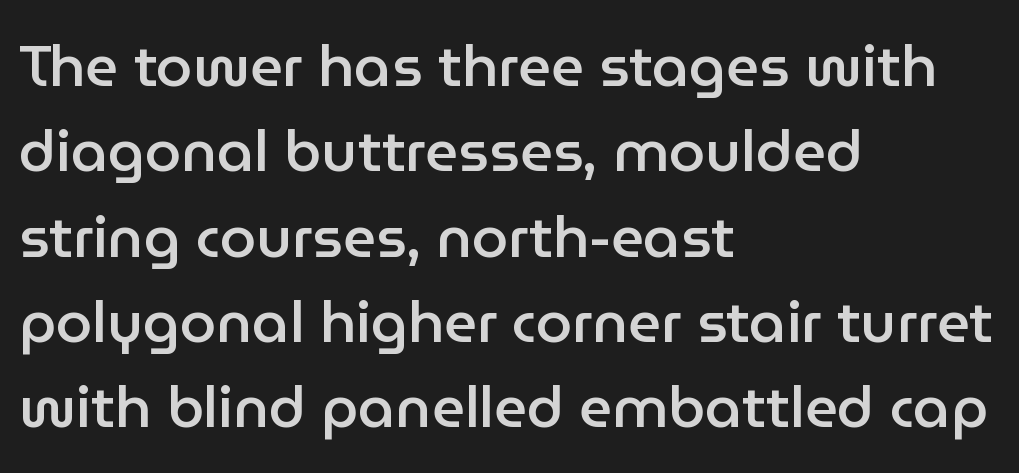
The image shows 58 px semibold sans-serif type, upright; set left-aligned, normal line spacing (1.47x), normal letter spacing, not underlined; low stroke contrast and a medium x-height.
